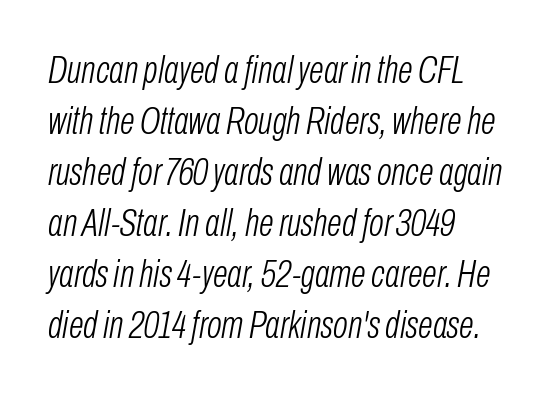
Q: Is the text bold? A: No.
Q: Is the text italic (slanted)? A: Yes, it leans right by about 10 degrees.
Q: Is the text underlined? A: No.
Q: How is the paragraph aligned? A: Left-aligned.
Q: Is the spacing between letters normal or unusually wide? A: Normal.
Q: Is the spacing between lines tight, normal or loose? A: Normal.
Q: Width (condensed, normal, or wide)? A: Condensed.
Q: Stroke contrast? A: Low.
Q: x-height? A: Medium.
Q: Monospaced? A: No.
